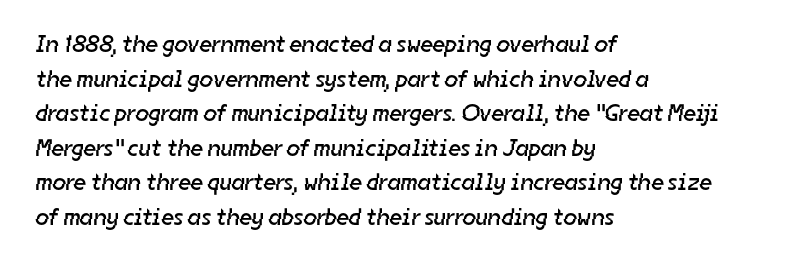
Q: Is the text bold? A: No.
Q: Is the text underlined? A: No.
Q: How is the paragraph aligned? A: Left-aligned.
Q: Is the spacing between letters normal or unusually wide? A: Normal.
Q: Is the spacing between lines tight, normal or loose? A: Normal.
